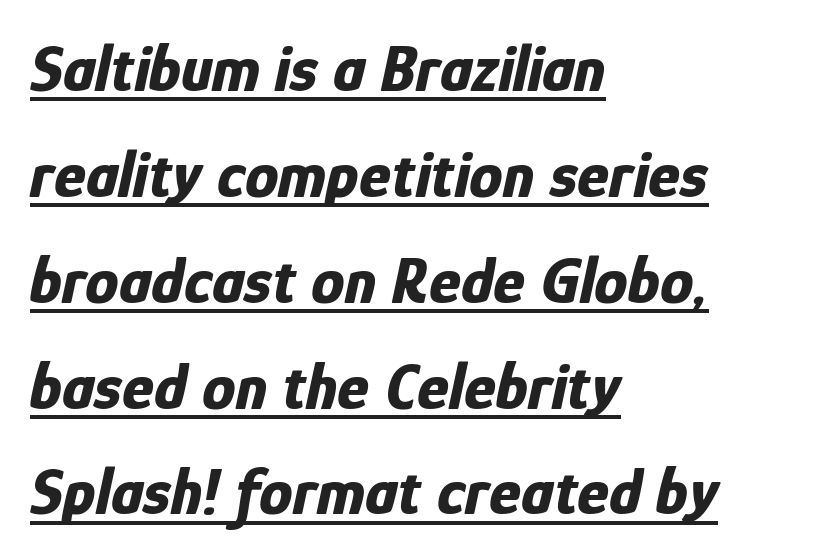
The rendering uses the underline text-decoration. No extra tracking has been applied to these lines. One glance says typical: line gaps are just what's usual. The font's italic variant was chosen for this text.
